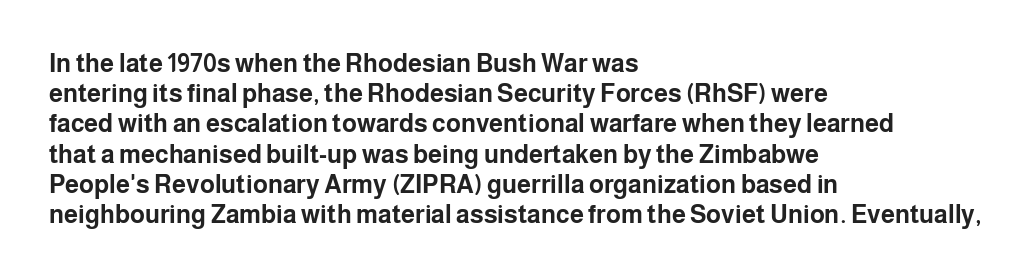
The passage shown is emphatically bold. The space directly below the letters is spotless. Tracking here is standard; glyphs follow each other at the usual distance. Where is the straight margin? On the left.
